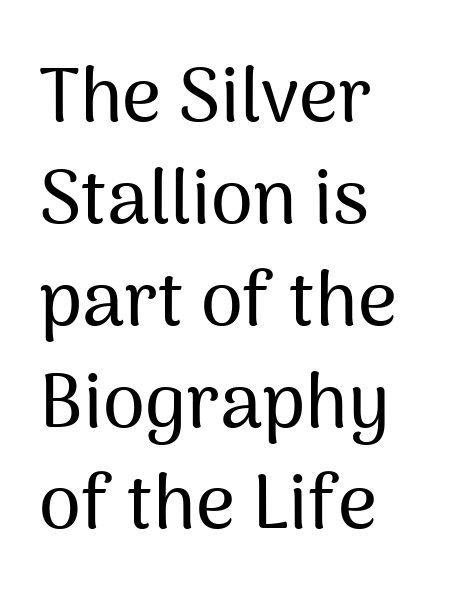
The image shows 76 px sans-serif type, upright; set left-aligned, normal line spacing (1.34x), normal letter spacing, not underlined; medium stroke contrast and a medium x-height.
